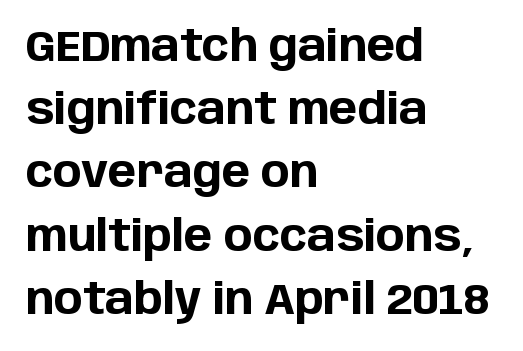
Proportional: the letters do not fall into vertical columns. Upright lettering throughout. The string is rendered with underlining switched off. These words are printed bold, with thick strokes throughout.
